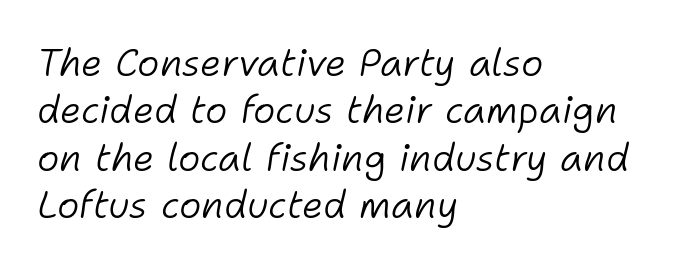
The image shows 38 px light type, italic (leaning right); set left-aligned, normal line spacing (1.25x), normal letter spacing, not underlined; low stroke contrast and a medium x-height.
